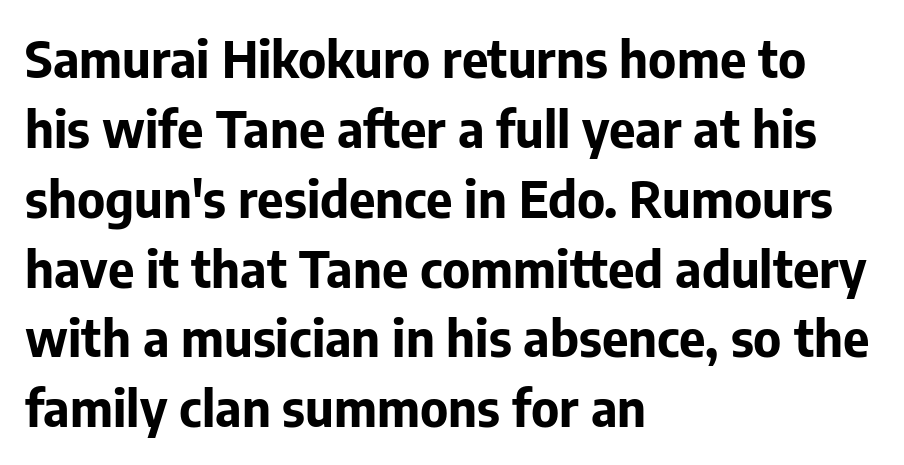
{"serif": "no", "italic": "no", "bold": "yes", "weight": "bold", "width": "normal", "stroke_contrast": "low", "x_height": "medium", "monospaced": "no", "underline": "no", "align": "left", "line_spacing": "normal", "line_spacing_ratio": 1.37, "letter_spacing": "normal", "letter_spacing_em": 0.0, "glyph_px": 51}
